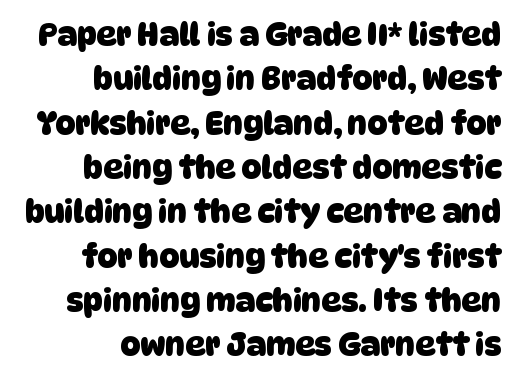
The image shows 31 px heavy sans-serif type; set right-aligned, normal line spacing (1.43x), normal letter spacing, not underlined; low stroke contrast and a large x-height.
